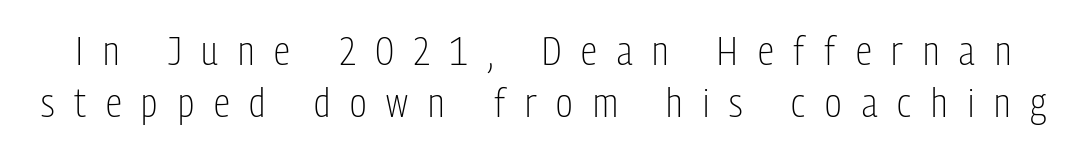
Words float on clear page, feet unadorned. The face used here is a sans, in the tradition of grotesques and geometrics. Proportional: the letters do not fall into vertical columns. Letter spacing: wide. The specimen reads as upright at a glance.
